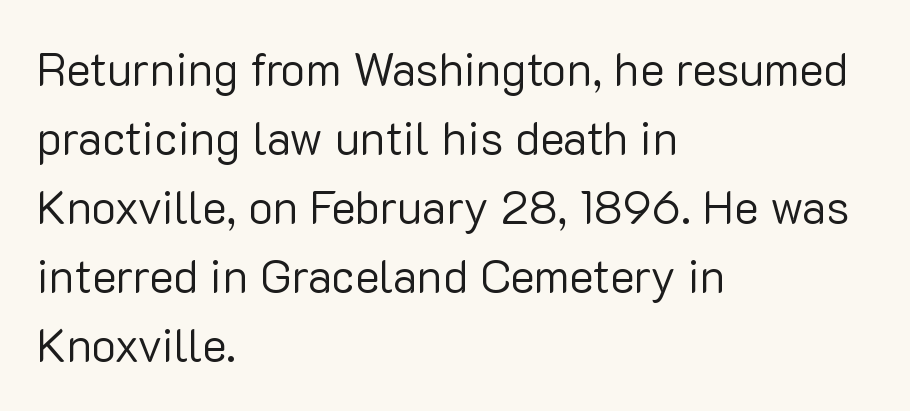
{"serif": "no", "italic": "no", "bold": "no", "weight": "regular", "width": "normal", "stroke_contrast": "low", "x_height": "medium", "monospaced": "no", "underline": "no", "align": "left", "line_spacing": "normal", "line_spacing_ratio": 1.5, "letter_spacing": "normal", "letter_spacing_em": 0.0, "glyph_px": 46}
